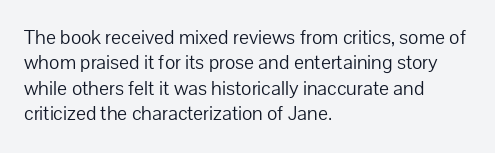
A bare baseline throughout the passage. Line beginnings align vertically; line endings do not. This sample uses plain, unmodified letter spacing. Posture: straight, roman, zero tilt. Is this a heavy cut? Hardly; it is regular or lighter.
